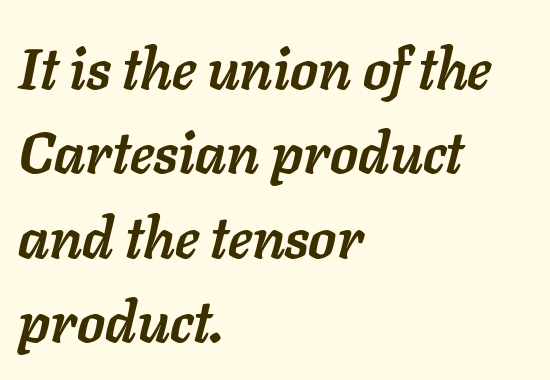
{"italic": "yes", "lean": "right", "slant_degrees": 11, "bold": "yes", "weight": "semibold", "width": "normal", "stroke_contrast": "low", "x_height": "medium", "monospaced": "no", "underline": "no", "align": "left", "line_spacing": "normal", "line_spacing_ratio": 1.48, "letter_spacing": "normal", "letter_spacing_em": 0.0, "glyph_px": 57}
